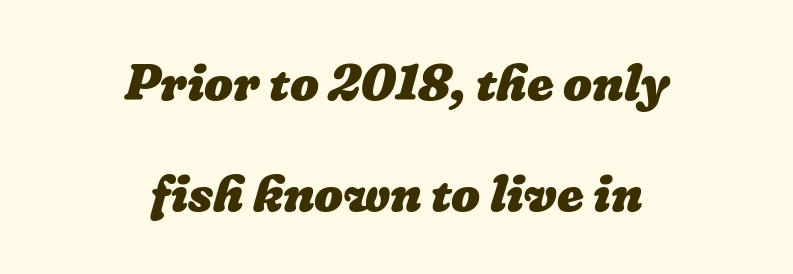
Q: Is the text bold? A: Yes.
Q: Is the text underlined? A: No.
Q: How is the paragraph aligned? A: Centered.
Q: Is the spacing between letters normal or unusually wide? A: Normal.
Q: Is the spacing between lines tight, normal or loose? A: Loose.
Q: Width (condensed, normal, or wide)? A: Normal.
Q: Stroke contrast? A: Low.
Q: x-height? A: Medium.
Q: Monospaced? A: No.
